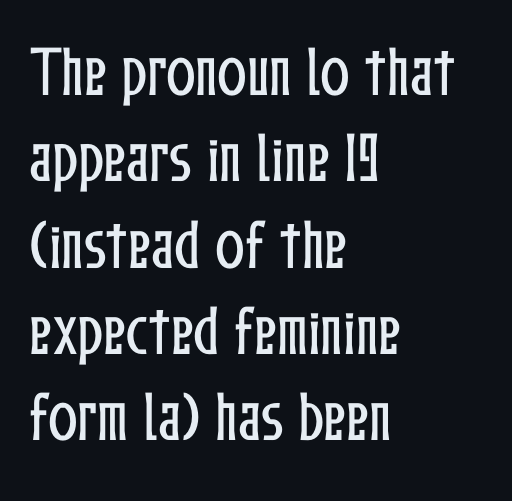
The image shows 55 px condensed type, upright; set left-aligned, normal line spacing (1.57x), normal letter spacing, not underlined; low stroke contrast and a medium x-height.
